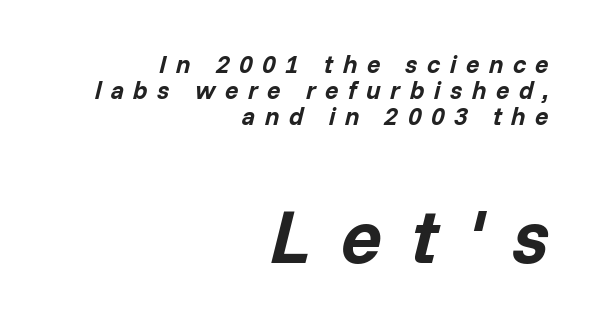
A clean baseline with only descenders dipping below it. The designer gave the closing block more size than the opening block. Leftover space on each line is placed entirely before the opening word. Closely set lines give the paragraph a compact silhouette. Does the lettering tilt? It does — this is italic. As a designer I'd log this as weight 700, bold.
